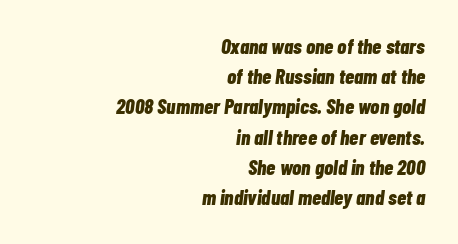
{"italic": "yes", "lean": "right", "slant_degrees": 7, "bold": "yes", "underline": "no", "align": "right", "line_spacing": "normal", "line_spacing_ratio": 1.44, "letter_spacing": "normal", "letter_spacing_em": 0.0, "glyph_px": 21}
